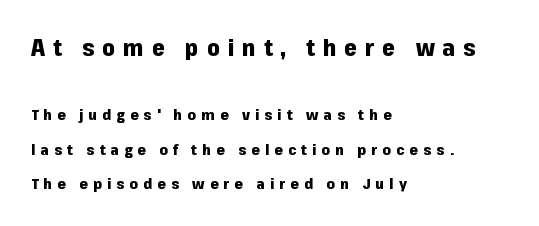
The image shows 23 px bold type, upright; set left-aligned, loose line spacing (2.32x), unusually wide letter spacing (+0.34 em), not underlined; the first (top) block is 1.53x larger.
